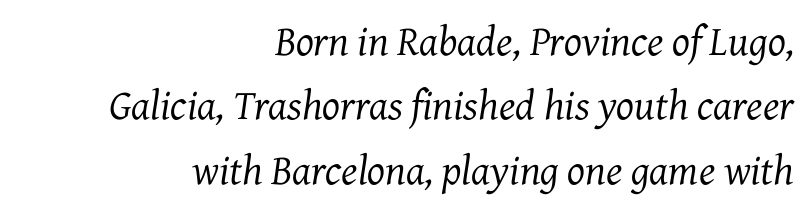
Does the lettering tilt? It does — this is italic. The passage shown has conventional tracking throughout. The passage shown is typed in a proportional face where columns would drift. Clear beneath every line of the passage. Summary of vertical rhythm: regular, with standard interline spacing. Is the block centered? No — it sits flush against the right margin.
